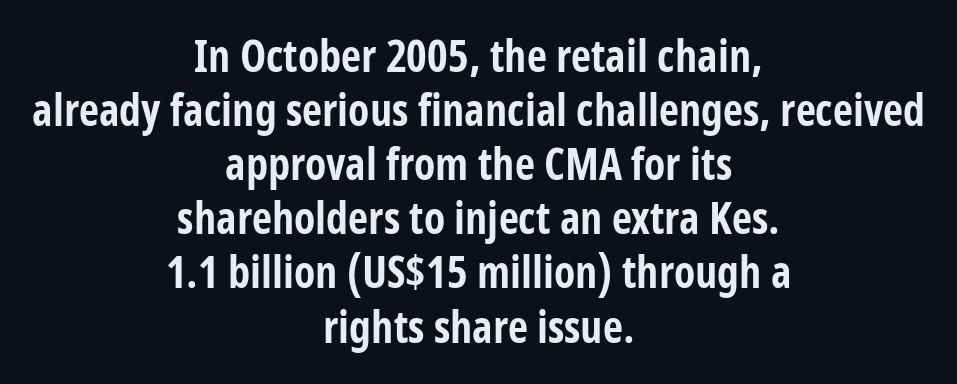
{"serif": "no", "italic": "no", "bold": "yes", "weight": "bold", "width": "condensed", "stroke_contrast": "low", "x_height": "medium", "monospaced": "no", "underline": "no", "align": "center", "line_spacing_ratio": 1.23, "letter_spacing": "normal", "letter_spacing_em": 0.0, "glyph_px": 44}
